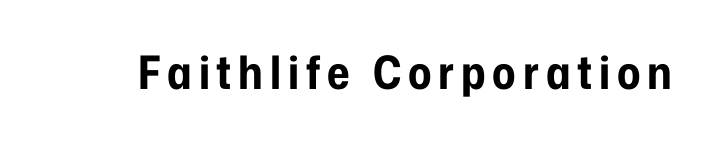
The image shows 46 px bold, condensed sans-serif type, upright; set not underlined; low stroke contrast and a medium x-height.
